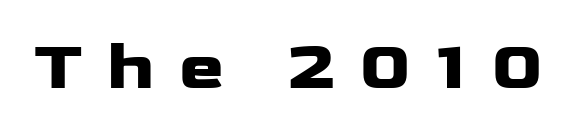
{"serif": "no", "italic": "no", "width": "wide", "stroke_contrast": "low", "x_height": "medium", "monospaced": "no", "underline": "no", "letter_spacing": "wide", "letter_spacing_em": 0.36, "glyph_px": 68}
